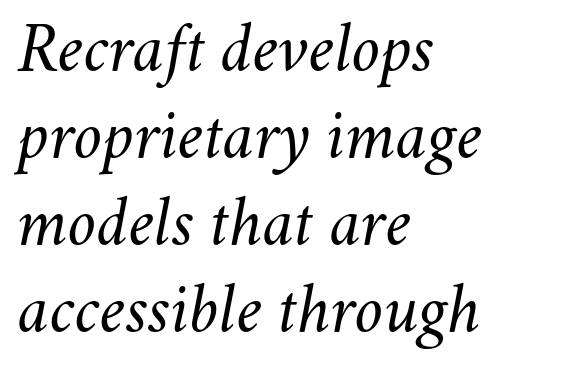
The image shows 72 px light type, italic (leaning right); set left-aligned, line spacing 1.21x, normal letter spacing, not underlined; medium stroke contrast and a small x-height.
